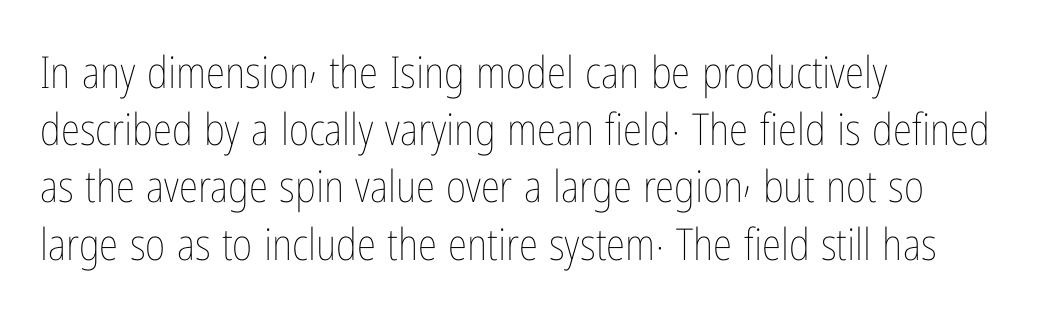
The image shows 44 px thin, condensed type, upright; set left-aligned, normal line spacing (1.3x), normal letter spacing, not underlined; low stroke contrast and a medium x-height.
